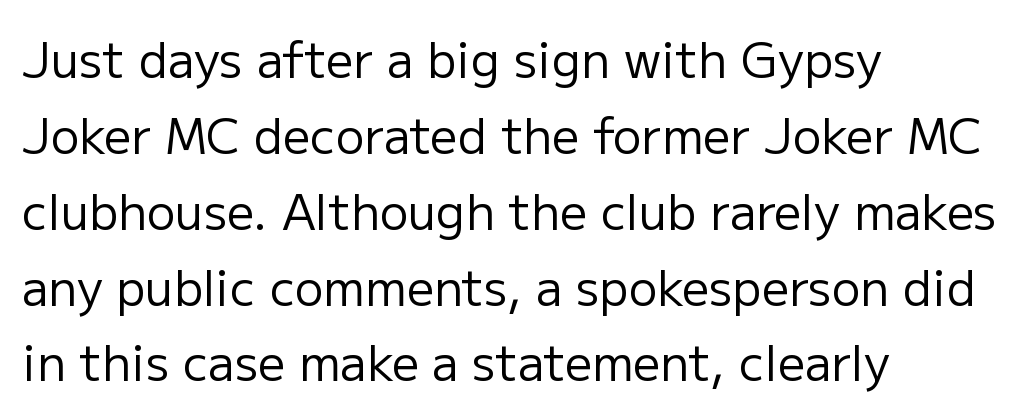
The specimen reads as upright at a glance. Is the stroke heavy? The answer is a plain regular-or-lighter. Any mark beneath the type? The region is blank. Interline gaps are of average width in this sample.
